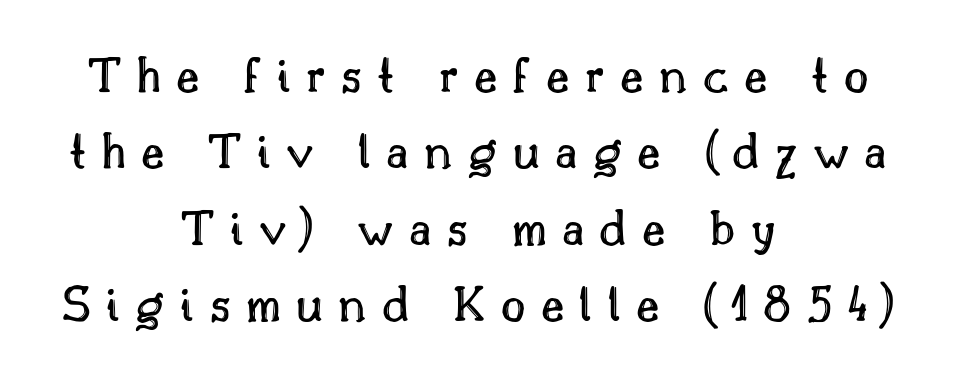
Normally led — the rows are evenly, conventionally spaced. These lines are rendered in a variable-pitch font. Type without underlining. Short and long lines alike share a common midpoint. A roman cut, with each character standing at attention. Substantial extra tracking has been applied to these lines.
